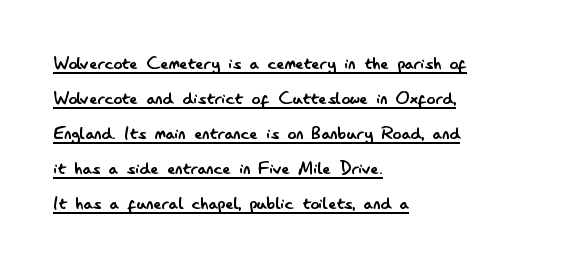
The image shows 22 px text type, upright; set left-aligned, normal line spacing (1.59x), normal letter spacing, underlined.
